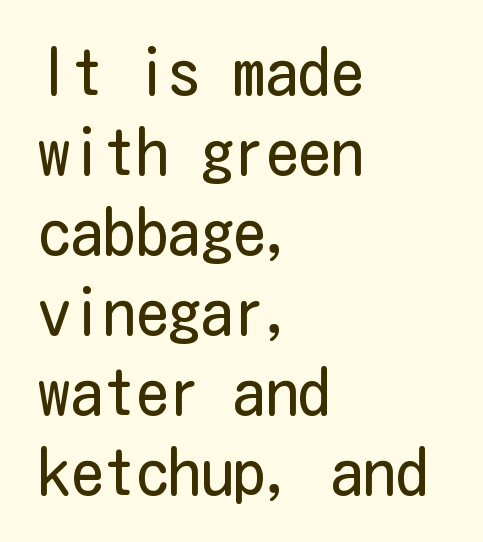
Q: Is the text bold? A: No.
Q: Is the text italic (slanted)? A: No, it is upright.
Q: Is the typeface a serif or a sans-serif typeface? A: Sans-serif.
Q: Is the text underlined? A: No.
Q: How is the paragraph aligned? A: Left-aligned.
Q: Is the spacing between letters normal or unusually wide? A: Normal.
Q: Width (condensed, normal, or wide)? A: Condensed.
Q: Stroke contrast? A: Low.
Q: x-height? A: Medium.
